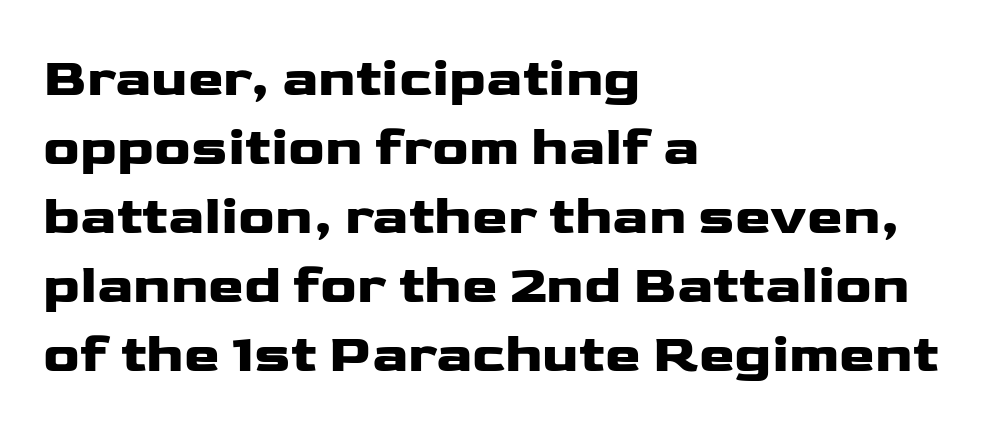
{"serif": "no", "italic": "no", "width": "wide", "stroke_contrast": "low", "x_height": "medium", "monospaced": "no", "underline": "no", "align": "left", "line_spacing": "normal", "line_spacing_ratio": 1.28, "letter_spacing": "normal", "letter_spacing_em": 0.0, "glyph_px": 54}
